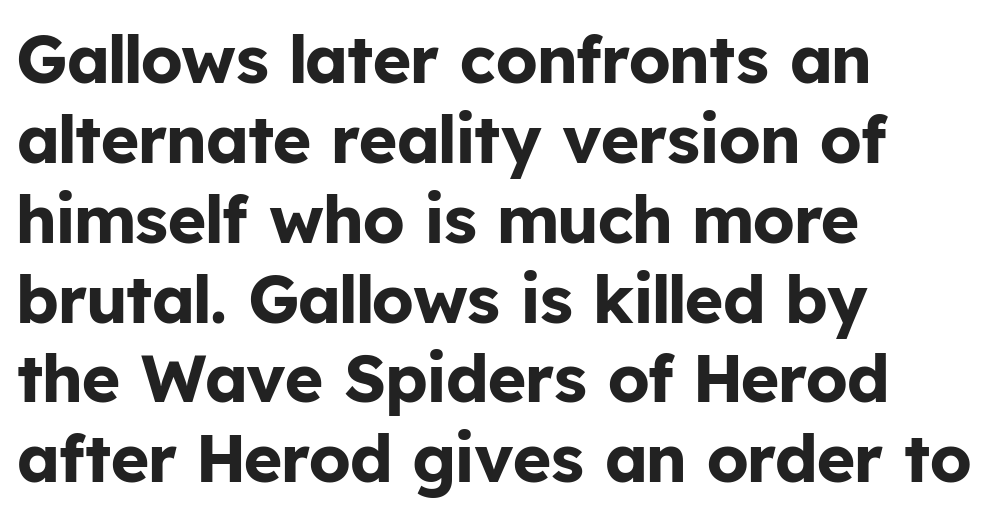
{"serif": "no", "italic": "no", "bold": "yes", "weight": "bold", "width": "normal", "stroke_contrast": "low", "x_height": "medium", "monospaced": "no", "underline": "no", "align": "left", "line_spacing_ratio": 1.21, "letter_spacing": "normal", "letter_spacing_em": 0.0, "glyph_px": 66}
